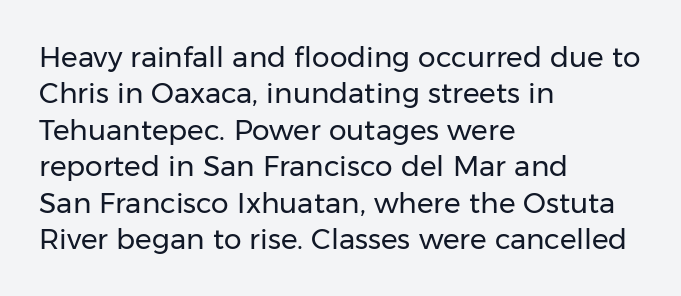
{"serif": "no", "italic": "no", "bold": "no", "weight": "regular", "width": "normal", "stroke_contrast": "low", "x_height": "medium", "monospaced": "no", "underline": "no", "align": "left", "line_spacing": "normal", "line_spacing_ratio": 1.3, "letter_spacing": "normal", "letter_spacing_em": 0.0, "glyph_px": 28}
